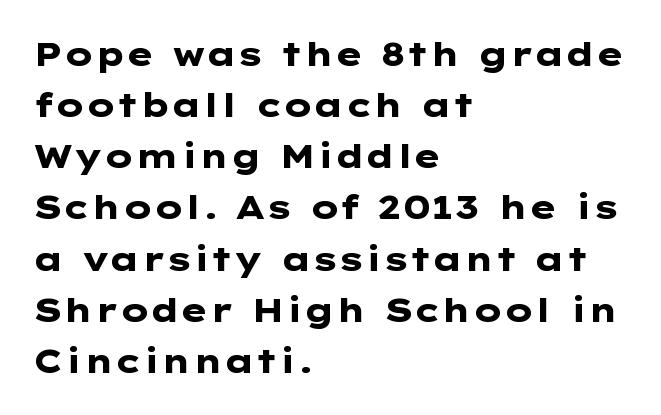
Q: Is the text bold? A: Yes.
Q: Is the text italic (slanted)? A: No, it is upright.
Q: Is the typeface a serif or a sans-serif typeface? A: Sans-serif.
Q: Is the text underlined? A: No.
Q: How is the paragraph aligned? A: Left-aligned.
Q: Is the spacing between letters normal or unusually wide? A: Normal.
Q: Is the spacing between lines tight, normal or loose? A: Normal.
Q: Width (condensed, normal, or wide)? A: Wide.
Q: Stroke contrast? A: Low.
Q: x-height? A: Medium.
